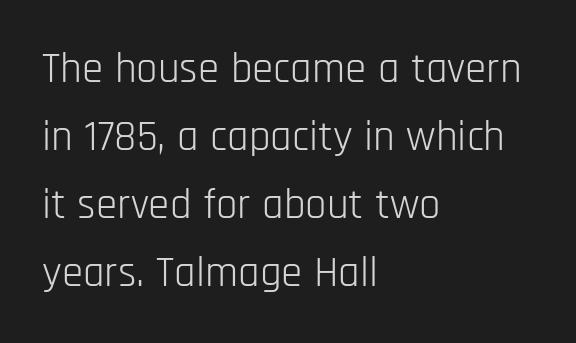
Where is the straight margin? On the left. Is the type heavy? It reads as light-to-regular instead. No word sits above an underline. Note the varied advance widths — an 'i' is clearly narrower than an 'm'. Vertical strokes here are truly vertical. Does the leading feel generous? No, just average.
